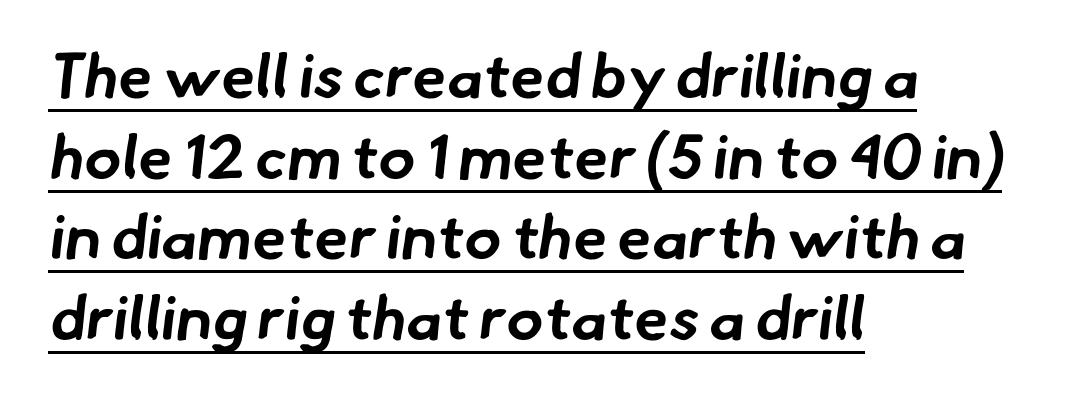
Each line of the rendering has a horizontal stroke beneath the glyphs. These lines are set flush left with a ragged right edge. Unlike a traditional serif, this face leaves its strokes unadorned. Is there much room between lines? A standard amount, neither cramped nor airy.
